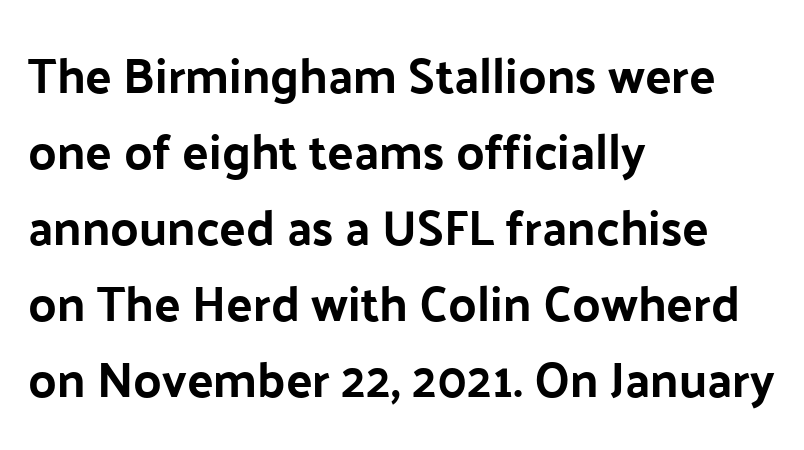
Q: Is the text bold? A: Yes.
Q: Is the text italic (slanted)? A: No, it is upright.
Q: Is the typeface a serif or a sans-serif typeface? A: Sans-serif.
Q: Is the text underlined? A: No.
Q: How is the paragraph aligned? A: Left-aligned.
Q: Is the spacing between letters normal or unusually wide? A: Normal.
Q: Is the spacing between lines tight, normal or loose? A: Normal.
Q: Width (condensed, normal, or wide)? A: Normal.
Q: Stroke contrast? A: Low.
Q: x-height? A: Medium.
Q: Monospaced? A: No.
